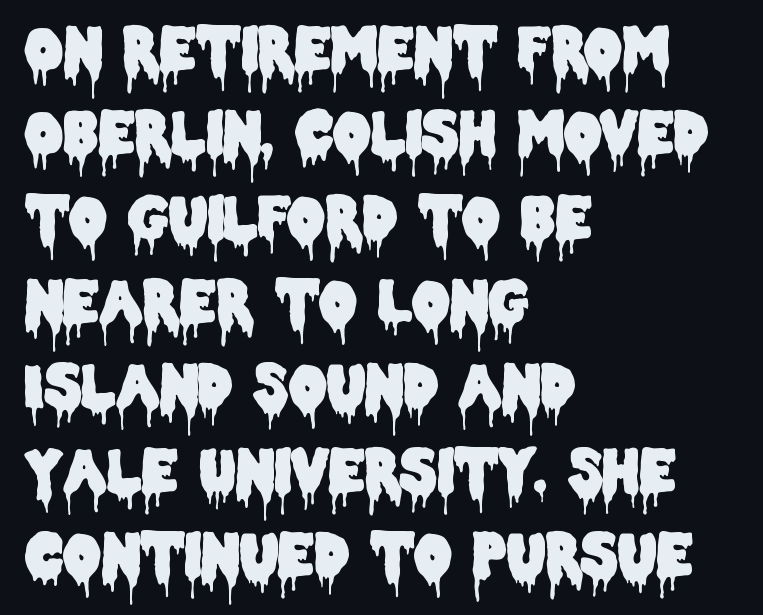
The image shows 59 px condensed sans-serif type, upright; set left-aligned, normal line spacing (1.43x), normal letter spacing, not underlined; low stroke contrast and a large x-height.
